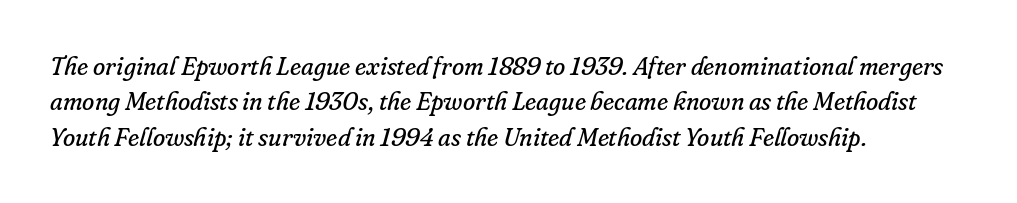
The image shows 25 px text type, italic (leaning right); set left-aligned, normal line spacing (1.42x), normal letter spacing, not underlined.
